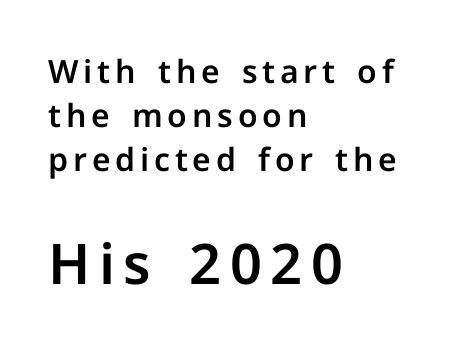
The baseline area is clear. The letters advance in unequal steps, a hallmark of proportional type. A classic flush-left, rag-right setting is used for this passage. Is there any slant? The stems are plumb.
